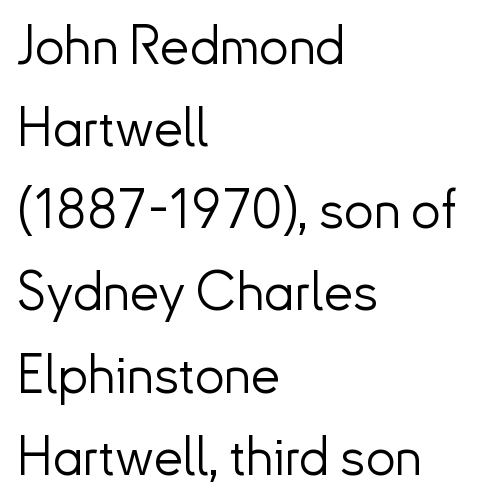
Q: Is the text bold? A: No.
Q: Is the text italic (slanted)? A: No, it is upright.
Q: Is the typeface a serif or a sans-serif typeface? A: Sans-serif.
Q: Is the text underlined? A: No.
Q: How is the paragraph aligned? A: Left-aligned.
Q: Is the spacing between letters normal or unusually wide? A: Normal.
Q: Is the spacing between lines tight, normal or loose? A: Normal.
Q: Width (condensed, normal, or wide)? A: Normal.
Q: Stroke contrast? A: Low.
Q: x-height? A: Small.
Q: Monospaced? A: No.
